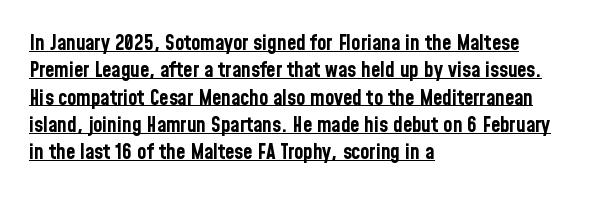
{"italic": "no", "bold": "yes", "underline": "yes", "align": "left", "line_spacing": "normal", "line_spacing_ratio": 1.3, "letter_spacing": "normal", "letter_spacing_em": 0.0, "glyph_px": 21}
